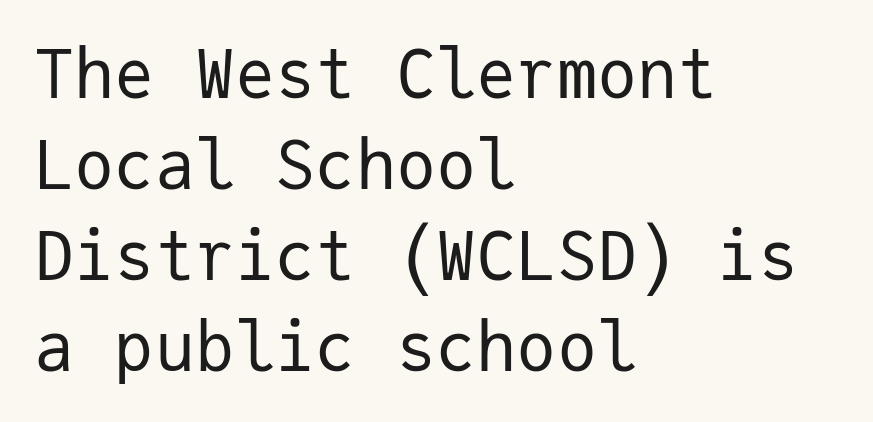
{"serif": "no", "italic": "no", "bold": "no", "weight": "regular", "width": "normal", "stroke_contrast": "low", "x_height": "medium", "monospaced": "yes", "underline": "no", "align": "left", "line_spacing": "normal", "line_spacing_ratio": 1.36, "letter_spacing": "normal", "letter_spacing_em": 0.0, "glyph_px": 67}
